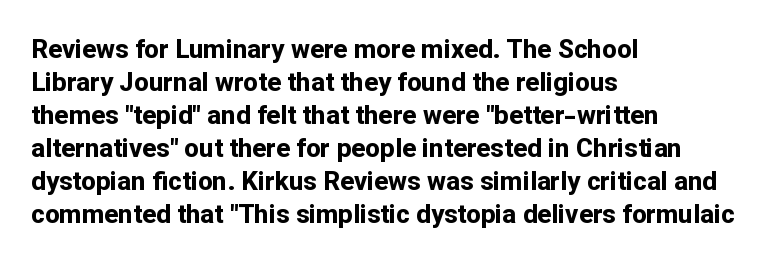
{"italic": "no", "bold": "yes", "underline": "no", "align": "left", "line_spacing": "normal", "line_spacing_ratio": 1.27, "letter_spacing": "normal", "letter_spacing_em": 0.0, "glyph_px": 26}
